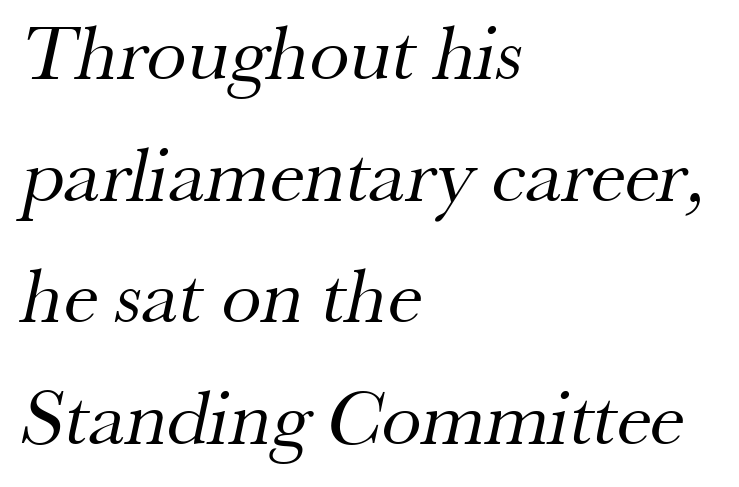
Descenders are the only things crossing below the line. A light-to-regular cut is what we see here. Interline gaps are of average width in this sample. Compared with a centered layout, this one pins lines to the left instead. A serif font was chosen for this passage. This sample has the flowing, uneven cadence of proportional lettering.
